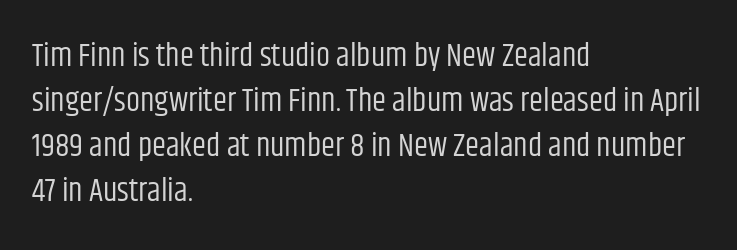
The image shows 32 px regular-weight, condensed sans-serif type, upright; set left-aligned, normal line spacing (1.41x), normal letter spacing, not underlined; low stroke contrast and a large x-height.
